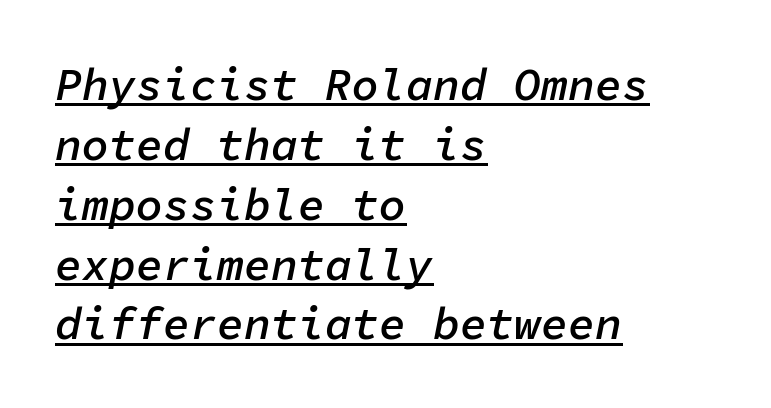
Q: Is the text bold? A: Semi-bold.
Q: Is the text italic (slanted)? A: Yes, it leans right by about 11 degrees.
Q: Is the text underlined? A: Yes.
Q: How is the paragraph aligned? A: Left-aligned.
Q: Is the spacing between letters normal or unusually wide? A: Normal.
Q: Is the spacing between lines tight, normal or loose? A: Normal.
Q: Width (condensed, normal, or wide)? A: Normal.
Q: Stroke contrast? A: Low.
Q: x-height? A: Medium.
Q: Monospaced? A: Yes.
